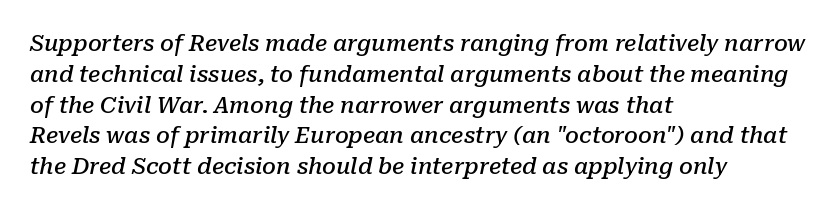
The image shows 22 px text type, italic (leaning right); set left-aligned, normal line spacing (1.4x), normal letter spacing, not underlined.
